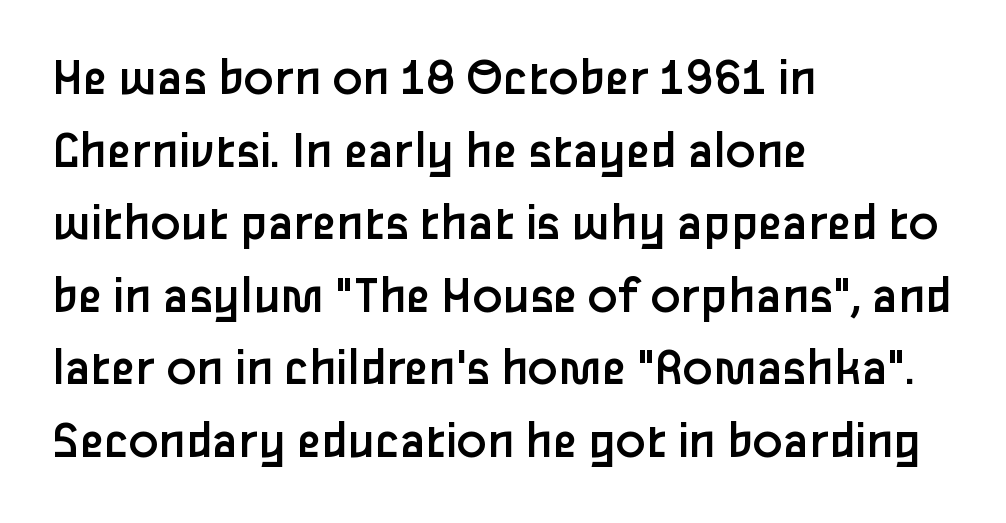
{"serif": "no", "italic": "no", "bold": "no", "weight": "regular", "width": "normal", "stroke_contrast": "low", "x_height": "medium", "monospaced": "no", "underline": "no", "align": "left", "line_spacing": "normal", "line_spacing_ratio": 1.32, "letter_spacing": "normal", "letter_spacing_em": 0.0, "glyph_px": 55}
